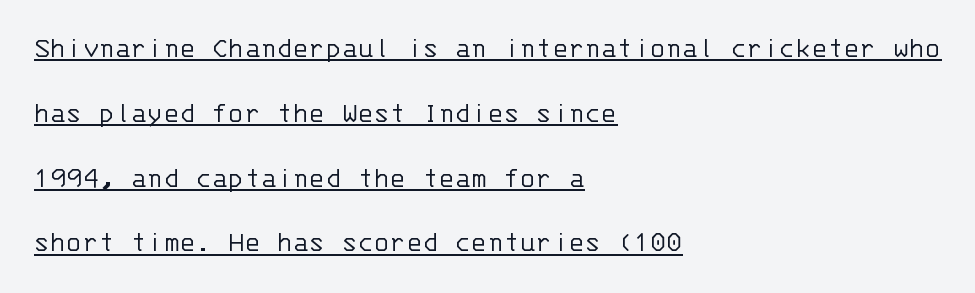
Fixed-width glyphs throughout — classic coding-font behaviour. Notice how a bar underscores the lettering throughout. Grotesque or geometric, the face here clearly has no serifs. Is the letter spacing exaggerated? No — it looks like the ordinary default. The cut favours lightness, reaching ordinary text weight at its darkest.
